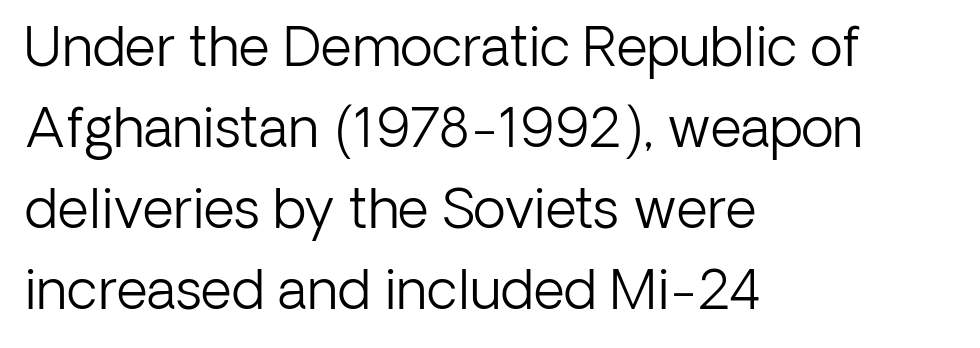
{"serif": "no", "italic": "no", "bold": "no", "weight": "light", "width": "normal", "stroke_contrast": "low", "x_height": "medium", "monospaced": "no", "underline": "no", "align": "left", "line_spacing": "normal", "line_spacing_ratio": 1.5, "letter_spacing": "normal", "letter_spacing_em": 0.0, "glyph_px": 54}
